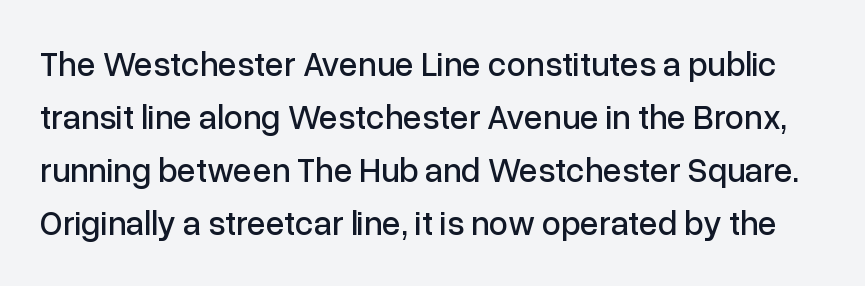
These lines are composed in type without serifs. The rendering uses natural spacing where letterforms have individual widths. Caption: standard tracking, unaltered. The baseline area is clear. Notice how the stems are strictly vertical — no italics here. Vertically, the passage feels balanced, rows spaced as you'd expect.
